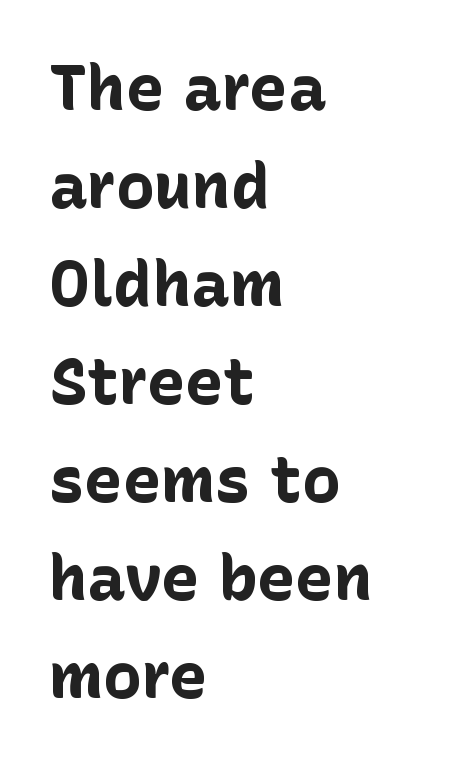
{"serif": "no", "italic": "no", "bold": "yes", "weight": "bold", "width": "normal", "stroke_contrast": "low", "x_height": "medium", "monospaced": "no", "underline": "no", "align": "left", "line_spacing": "normal", "line_spacing_ratio": 1.53, "letter_spacing": "normal", "letter_spacing_em": 0.0, "glyph_px": 64}
